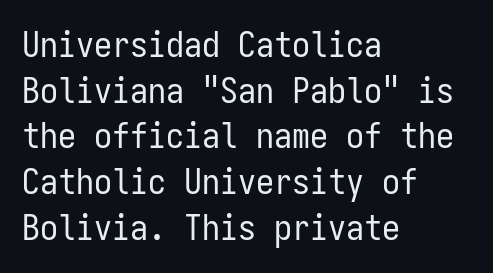
How would I describe the line gaps? Plain and ordinary. The gap between lines stays unmarked. Each letter, wide or thin by design, is forced into the same width here. Students, note that the glyphs here touch the page at normal intervals. If you drew a ruler down the left edge, every line would touch it.
